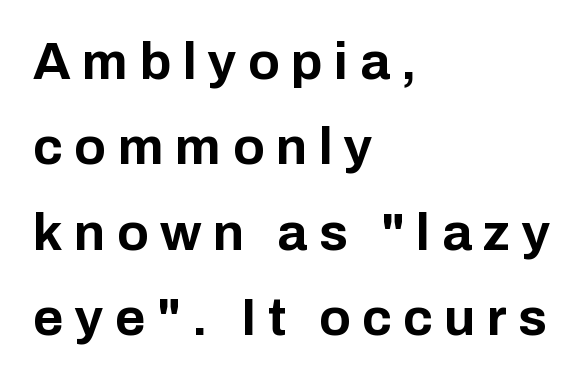
The image shows 52 px bold sans-serif type, upright; set left-aligned, normal line spacing (1.64x), unusually wide letter spacing (+0.22 em), not underlined; low stroke contrast and a medium x-height.
